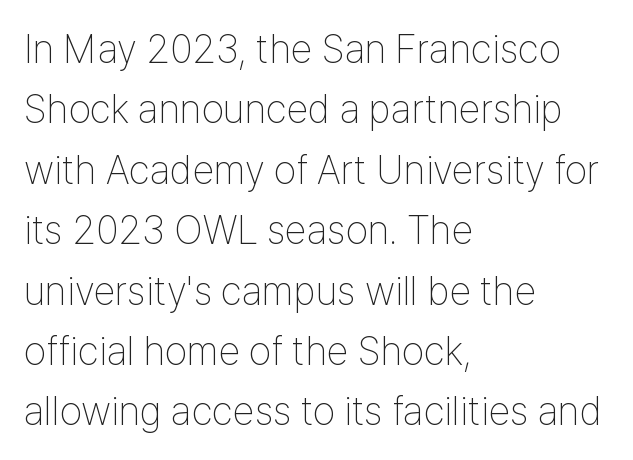
Reading down the block, your eye returns to a fixed left position each line. Baseline-to-baseline distance is the conventional proportion of letter height. It's the straight-up-and-down kind of type. Heaviness? Minimal to ordinary, like unemphasized prose. Looks like regular typesetting: each glyph gets only the width it needs.
